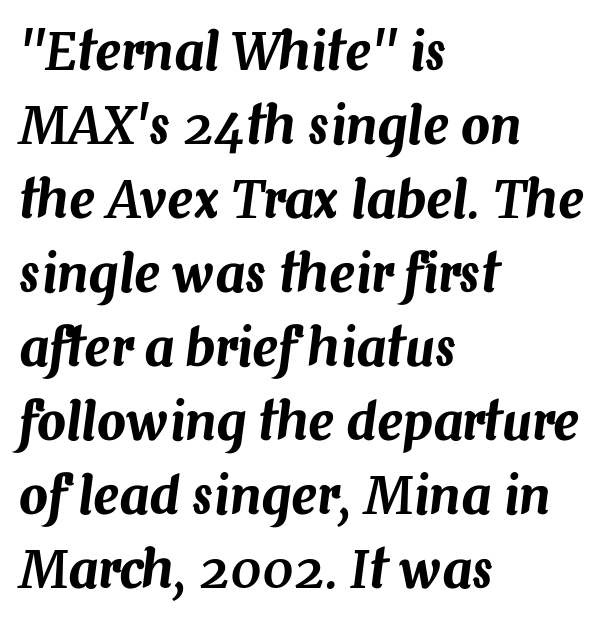
The image shows 51 px text type, italic (leaning right); set left-aligned, normal line spacing (1.45x), normal letter spacing, not underlined; medium stroke contrast and a medium x-height.
